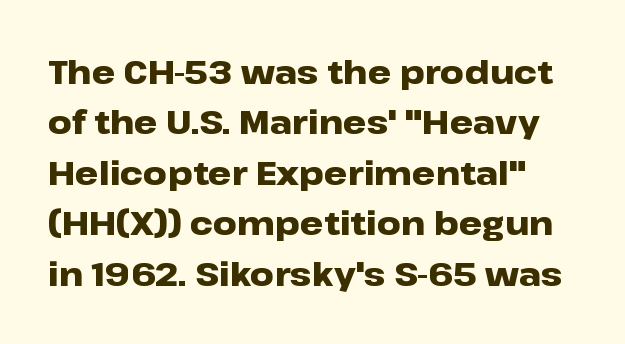
{"serif": "no", "italic": "no", "bold": "yes", "weight": "heavy", "width": "wide", "stroke_contrast": "low", "x_height": "medium", "monospaced": "no", "underline": "no", "line_spacing": "normal", "line_spacing_ratio": 1.53, "letter_spacing": "normal", "letter_spacing_em": 0.0, "glyph_px": 33}
